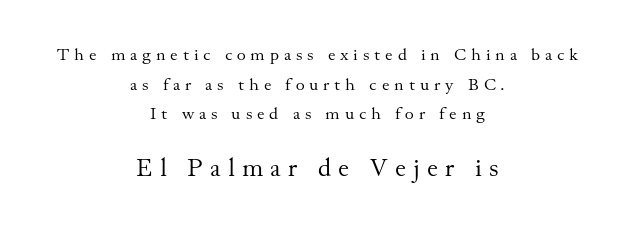
{"italic": "no", "bold": "no", "underline": "no", "align": "center", "line_spacing_ratio": 1.75, "letter_spacing": "wide", "letter_spacing_em": 0.29, "larger_block": "second", "size_ratio": 1.47, "glyph_px": 25}
